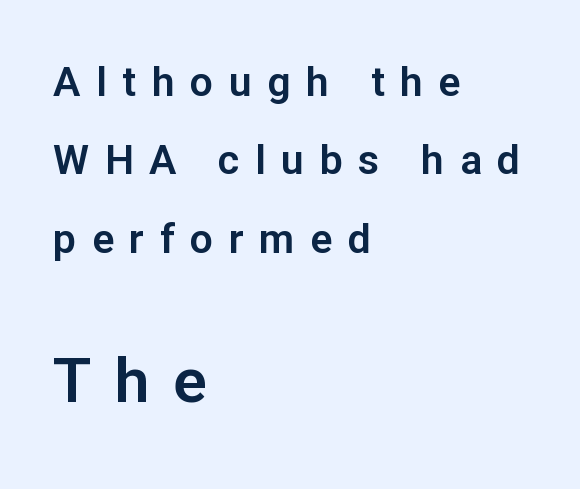
The image shows 62 px sans-serif type, upright; set left-aligned, loose line spacing (1.91x), unusually wide letter spacing (+0.38 em), not underlined; the second (bottom) block is 1.51x larger; low stroke contrast and a medium x-height.
